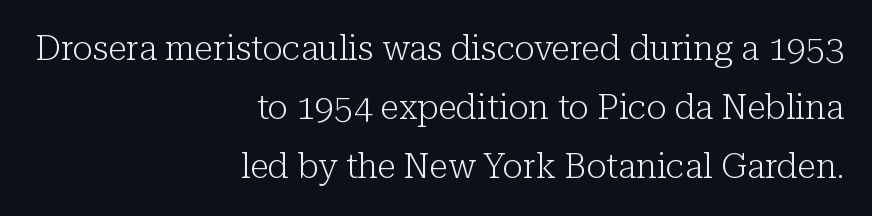
The glyphs in this specimen are seriffed. No word sits above an underline. No italicization has been applied; the sample stays upright. A typesetter would call this zero additional tracking. Think standard paragraph weight, or any step lighter than that.
